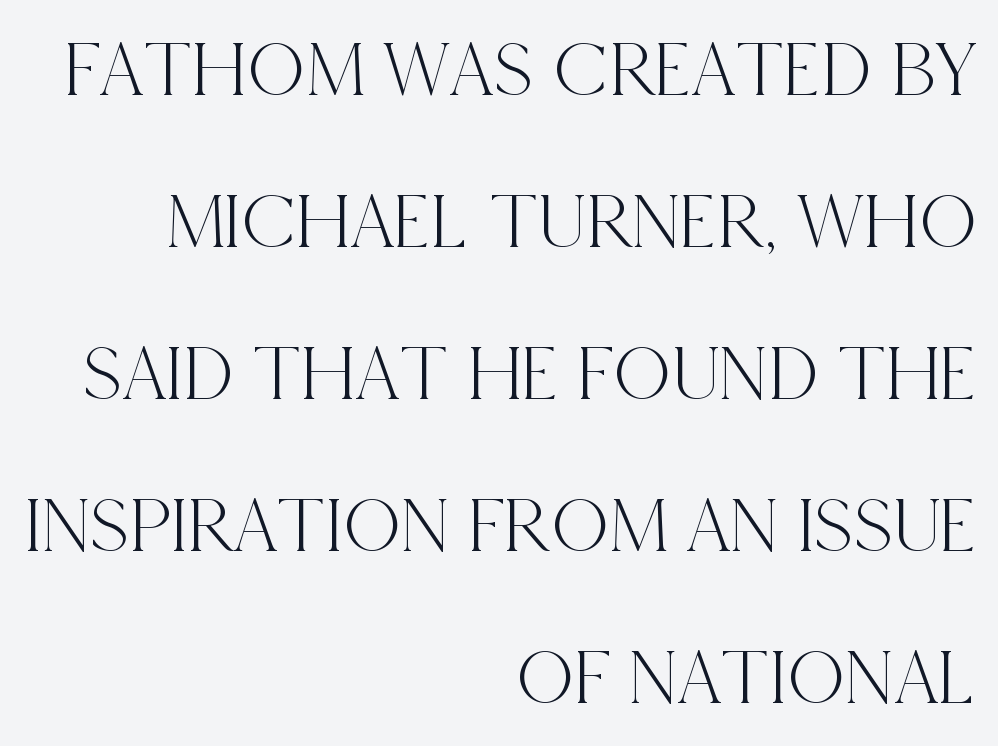
The image shows 80 px condensed serif type, upright; set right-aligned, loose line spacing (1.9x), normal letter spacing, not underlined; a large x-height.
